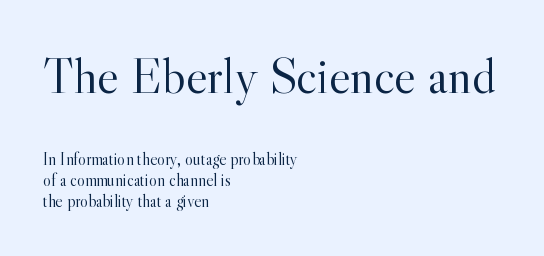
Short note: letters normally spaced. Serifs: yes, visible at the terminals of the letterforms. Size contrast runs from large at the top to small at the bottom. The space between consecutive lines is moderate. Compared with a typical body face, this is equally light or lighter still. Ordinary non-slanted type is in use.
